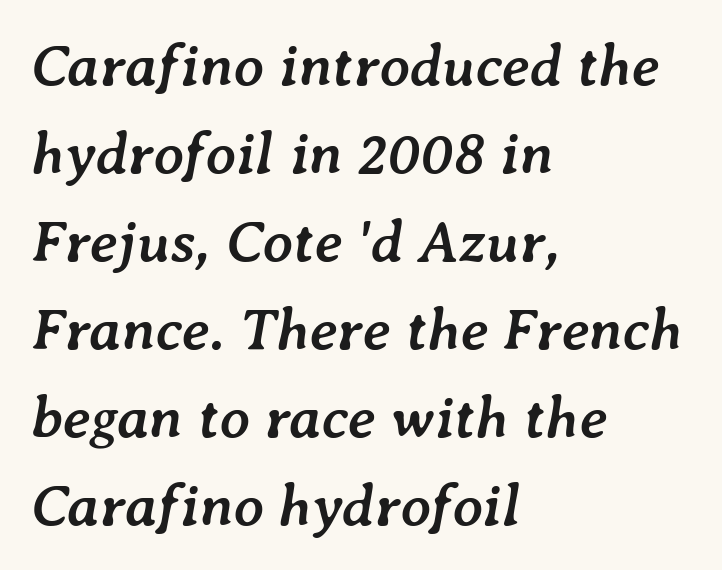
{"italic": "yes", "lean": "right", "slant_degrees": 7, "bold": "yes", "weight": "semibold", "width": "normal", "stroke_contrast": "low", "x_height": "medium", "monospaced": "no", "underline": "no", "align": "left", "line_spacing": "normal", "line_spacing_ratio": 1.49, "letter_spacing": "normal", "letter_spacing_em": 0.0, "glyph_px": 59}
